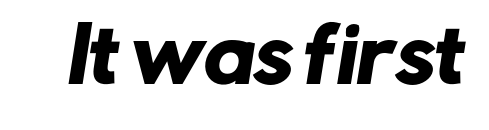
The image shows 75 px sans-serif type; set normal letter spacing, not underlined; low stroke contrast and a medium x-height.
